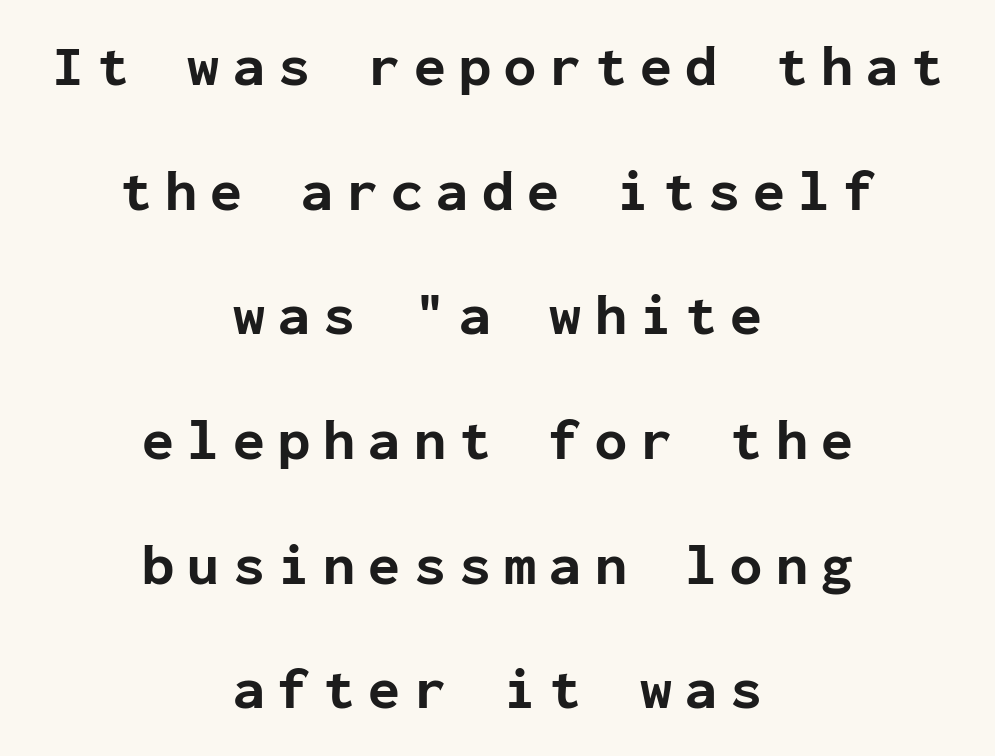
Q: Is the text bold? A: Yes.
Q: Is the text italic (slanted)? A: No, it is upright.
Q: Is the typeface a serif or a sans-serif typeface? A: Sans-serif.
Q: Is the text underlined? A: No.
Q: How is the paragraph aligned? A: Centered.
Q: Is the spacing between letters normal or unusually wide? A: Unusually wide.
Q: Is the spacing between lines tight, normal or loose? A: Loose.
Q: Width (condensed, normal, or wide)? A: Normal.
Q: Stroke contrast? A: Low.
Q: x-height? A: Medium.
Q: Monospaced? A: Yes.
